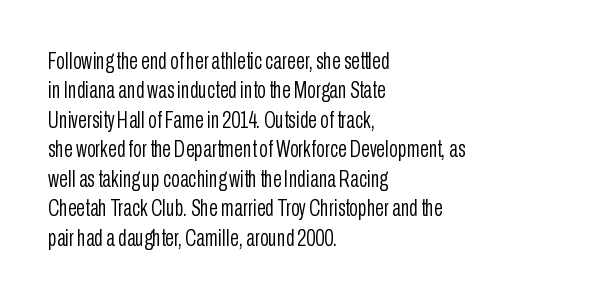
{"italic": "no", "bold": "no", "underline": "no", "align": "left", "line_spacing": "normal", "line_spacing_ratio": 1.28, "letter_spacing": "normal", "letter_spacing_em": 0.0, "glyph_px": 23}
